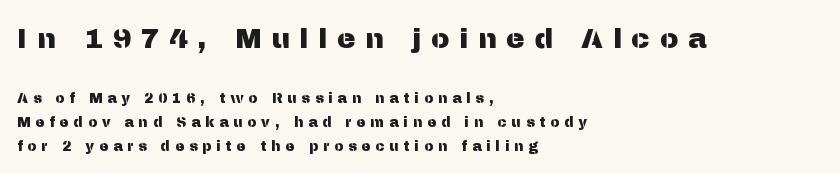
{"serif": "no", "italic": "no", "width": "normal", "stroke_contrast": "medium", "x_height": "medium", "monospaced": "no", "underline": "no", "align": "left", "line_spacing": "normal", "line_spacing_ratio": 1.7, "letter_spacing": "wide", "letter_spacing_em": 0.34, "larger_block": "first", "size_ratio": 2.0, "glyph_px": 28}
